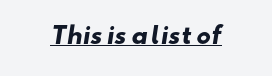
Q: Is the text bold? A: Yes.
Q: Is the text underlined? A: Yes.
Q: Is the spacing between letters normal or unusually wide? A: Normal.
